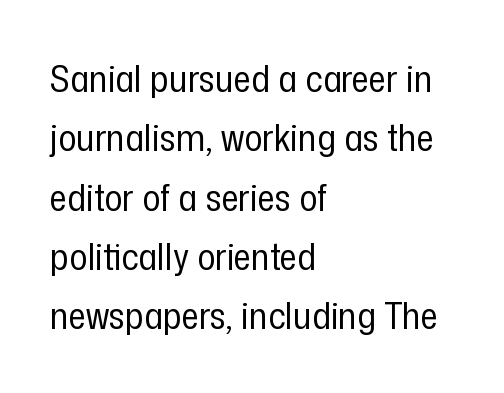
Q: Is the text bold? A: No.
Q: Is the text italic (slanted)? A: No, it is upright.
Q: Is the typeface a serif or a sans-serif typeface? A: Sans-serif.
Q: Is the text underlined? A: No.
Q: How is the paragraph aligned? A: Left-aligned.
Q: Is the spacing between letters normal or unusually wide? A: Normal.
Q: Is the spacing between lines tight, normal or loose? A: Normal.
Q: Width (condensed, normal, or wide)? A: Condensed.
Q: Stroke contrast? A: Low.
Q: x-height? A: Medium.
Q: Monospaced? A: No.
